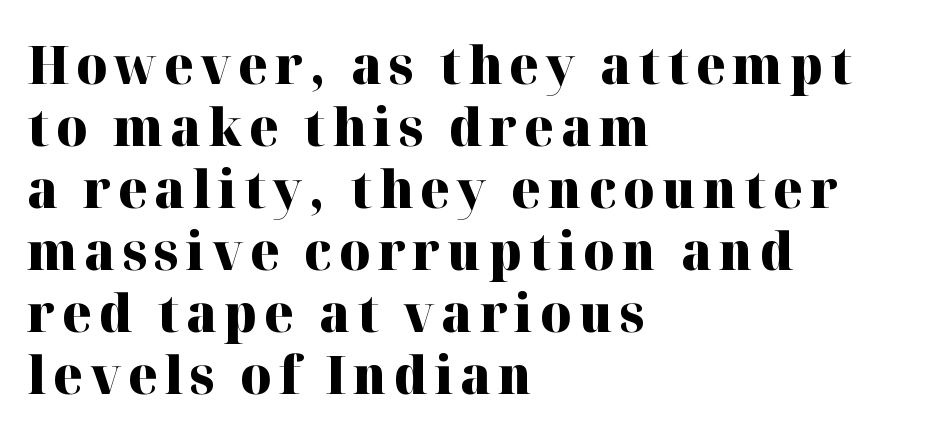
A typesetter would call this proportional, since set widths differ per character. The font is running at its bold setting. Underline: absent. Left-aligned paragraph, ragged on the right.
